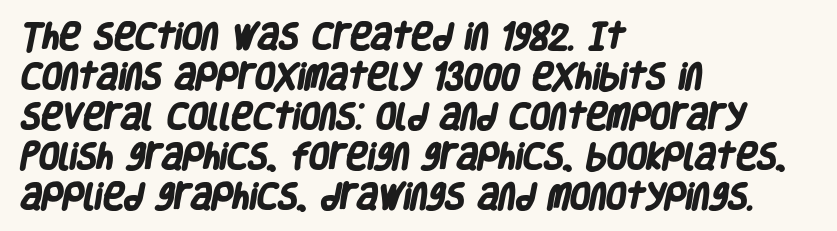
The image shows 29 px heavy, condensed sans-serif type; set left-aligned, normal line spacing (1.38x), normal letter spacing, not underlined; low stroke contrast and a large x-height.
